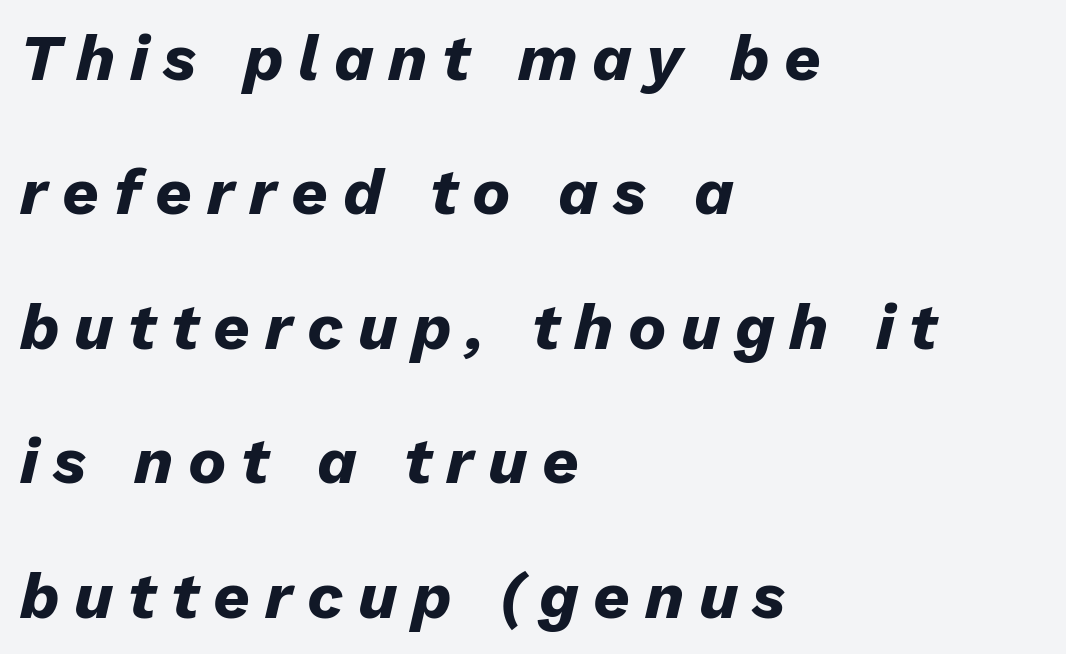
{"italic": "yes", "lean": "right", "slant_degrees": 13, "bold": "yes", "weight": "heavy", "width": "normal", "stroke_contrast": "low", "x_height": "medium", "monospaced": "no", "underline": "no", "align": "left", "line_spacing": "loose", "line_spacing_ratio": 2.1, "letter_spacing": "wide", "letter_spacing_em": 0.23, "glyph_px": 64}
